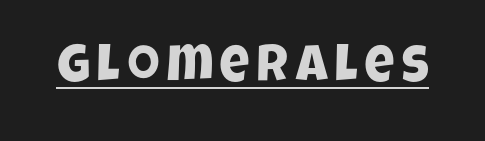
{"serif": "no", "width": "condensed", "stroke_contrast": "low", "x_height": "large", "monospaced": "no", "underline": "yes", "glyph_px": 52}
